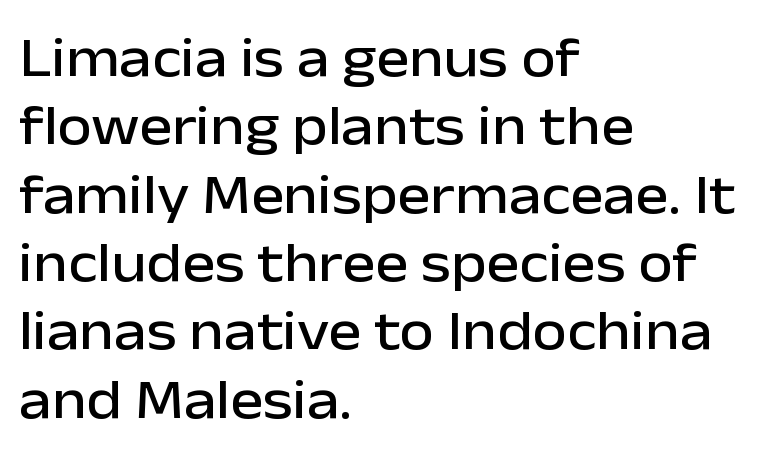
Q: Is the text italic (slanted)? A: No, it is upright.
Q: Is the typeface a serif or a sans-serif typeface? A: Sans-serif.
Q: Is the text underlined? A: No.
Q: How is the paragraph aligned? A: Left-aligned.
Q: Is the spacing between letters normal or unusually wide? A: Normal.
Q: Width (condensed, normal, or wide)? A: Normal.
Q: Stroke contrast? A: Low.
Q: x-height? A: Medium.
Q: Monospaced? A: No.
